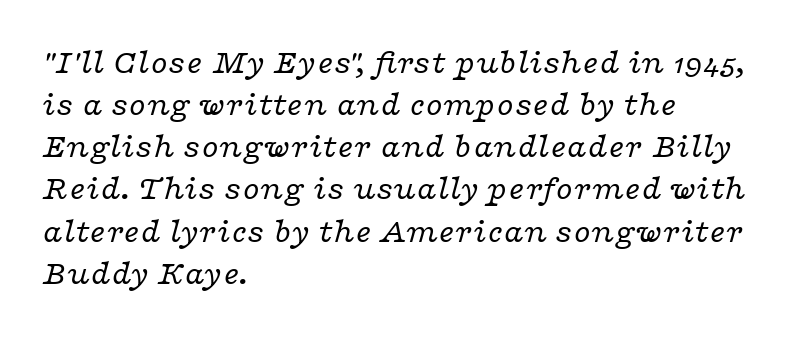
Q: Is the text bold? A: No.
Q: Is the text italic (slanted)? A: Yes, it leans right by about 16 degrees.
Q: Is the typeface a serif or a sans-serif typeface? A: Serif.
Q: Is the text underlined? A: No.
Q: How is the paragraph aligned? A: Left-aligned.
Q: Is the spacing between letters normal or unusually wide? A: Normal.
Q: Width (condensed, normal, or wide)? A: Wide.
Q: Stroke contrast? A: Low.
Q: x-height? A: Medium.
Q: Monospaced? A: No.
